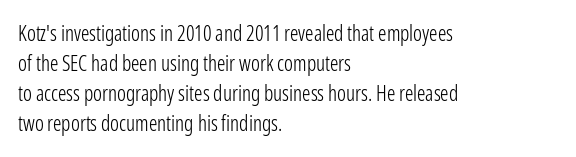
The image shows 21 px text type, upright; set left-aligned, normal line spacing (1.43x), normal letter spacing, not underlined.
